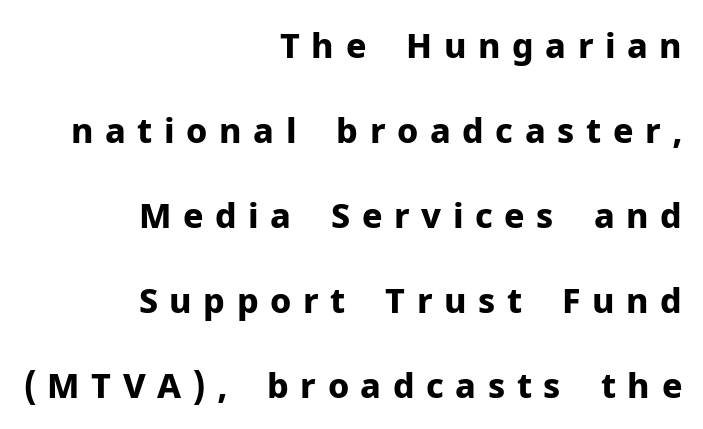
The image shows 34 px bold sans-serif type, upright; set right-aligned, loose line spacing (2.5x), unusually wide letter spacing (+0.34 em), not underlined; low stroke contrast and a medium x-height.
